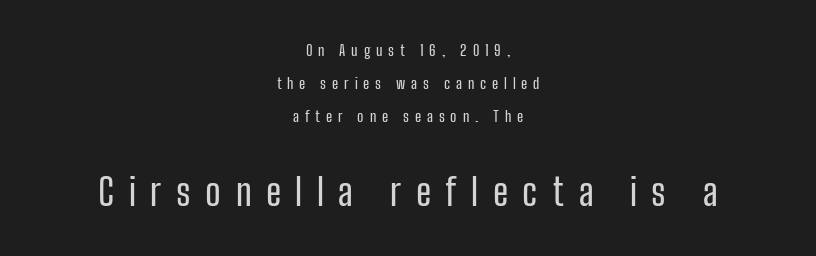
The image shows 37 px condensed sans-serif type, upright; set centered, loose line spacing (2.19x), unusually wide letter spacing (+0.39 em), not underlined; the second (bottom) block is 2.47x larger; low stroke contrast and a medium x-height.
